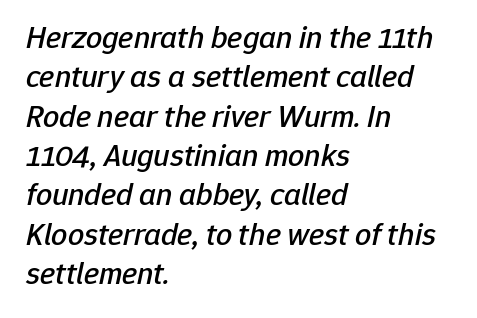
{"italic": "yes", "lean": "right", "slant_degrees": 12, "width": "normal", "stroke_contrast": "low", "x_height": "medium", "monospaced": "no", "underline": "no", "align": "left", "line_spacing_ratio": 1.23, "letter_spacing": "normal", "letter_spacing_em": 0.0, "glyph_px": 32}
